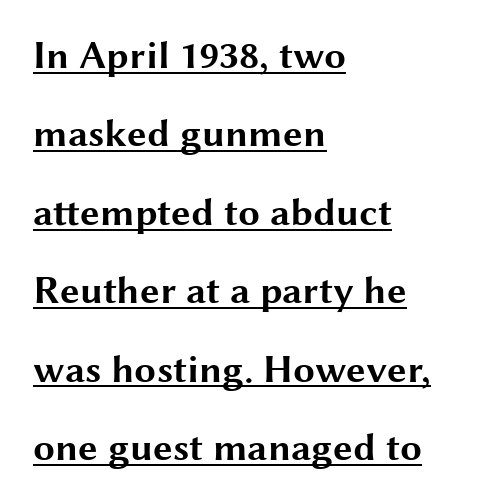
{"serif": "no", "italic": "no", "bold": "yes", "weight": "bold", "width": "wide", "stroke_contrast": "medium", "x_height": "medium", "monospaced": "no", "underline": "yes", "align": "left", "line_spacing": "loose", "line_spacing_ratio": 2.01, "letter_spacing": "normal", "letter_spacing_em": 0.0, "glyph_px": 39}
